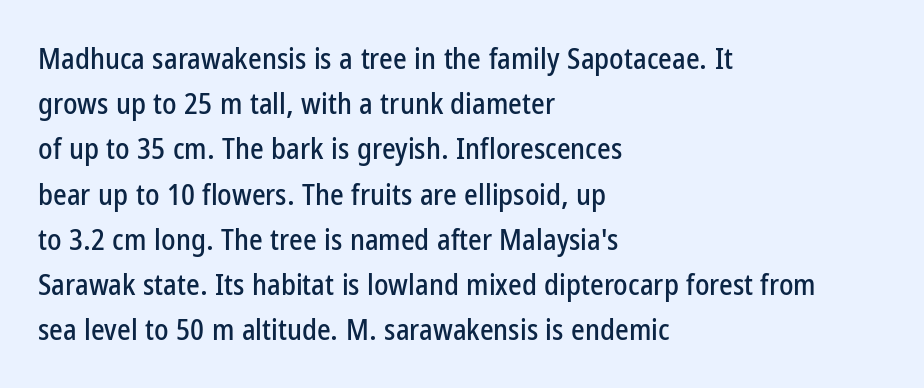
The image shows 29 px condensed sans-serif type, upright; set left-aligned, normal line spacing (1.56x), normal letter spacing, not underlined; low stroke contrast and a medium x-height.
